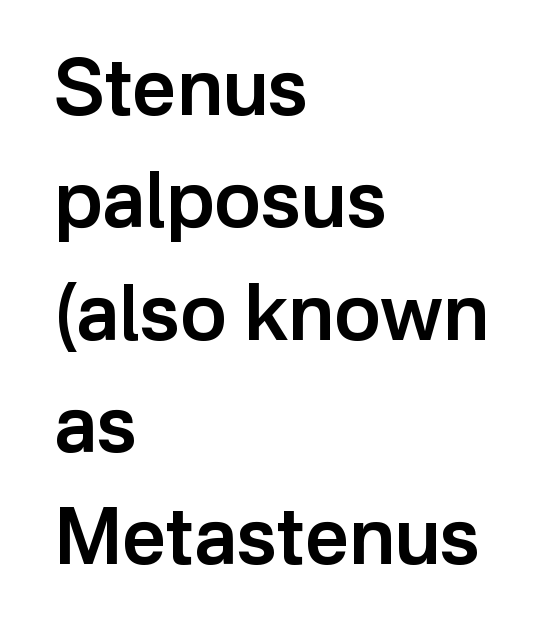
Q: Is the text bold? A: Semi-bold.
Q: Is the text italic (slanted)? A: No, it is upright.
Q: Is the typeface a serif or a sans-serif typeface? A: Sans-serif.
Q: Is the text underlined? A: No.
Q: How is the paragraph aligned? A: Left-aligned.
Q: Is the spacing between letters normal or unusually wide? A: Normal.
Q: Is the spacing between lines tight, normal or loose? A: Normal.
Q: Width (condensed, normal, or wide)? A: Normal.
Q: Stroke contrast? A: Low.
Q: x-height? A: Medium.
Q: Monospaced? A: No.
